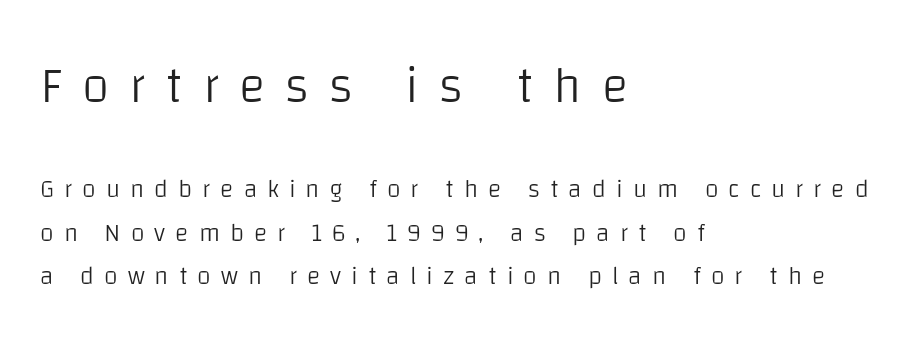
{"serif": "no", "italic": "no", "bold": "no", "weight": "light", "width": "normal", "stroke_contrast": "low", "x_height": "large", "monospaced": "no", "underline": "no", "align": "left", "line_spacing_ratio": 1.73, "letter_spacing": "wide", "letter_spacing_em": 0.4, "larger_block": "first", "size_ratio": 2.0, "glyph_px": 50}
